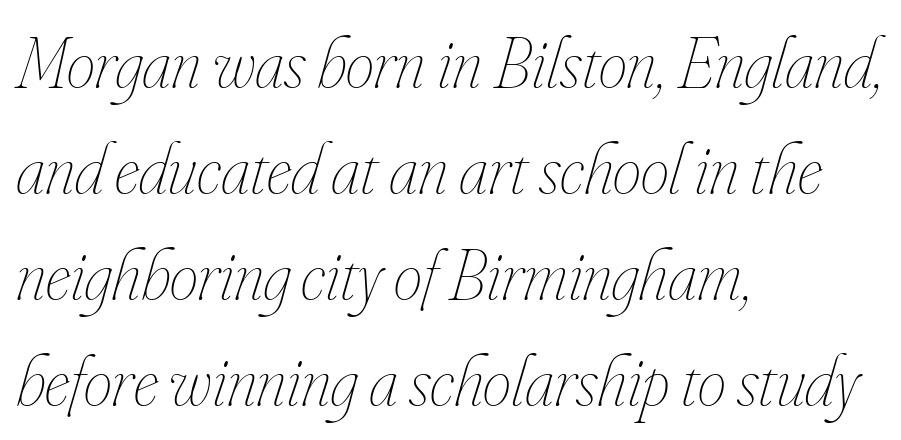
The image shows 72 px thin, condensed type, italic (leaning right); set left-aligned, normal line spacing (1.47x), normal letter spacing, not underlined; low stroke contrast and a small x-height.
